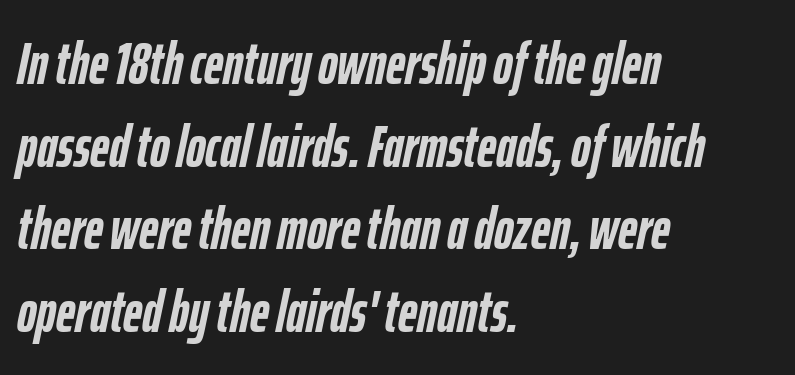
The image shows 59 px semibold, condensed type, italic (leaning right); set left-aligned, normal line spacing (1.4x), normal letter spacing, not underlined; low stroke contrast and a medium x-height.
